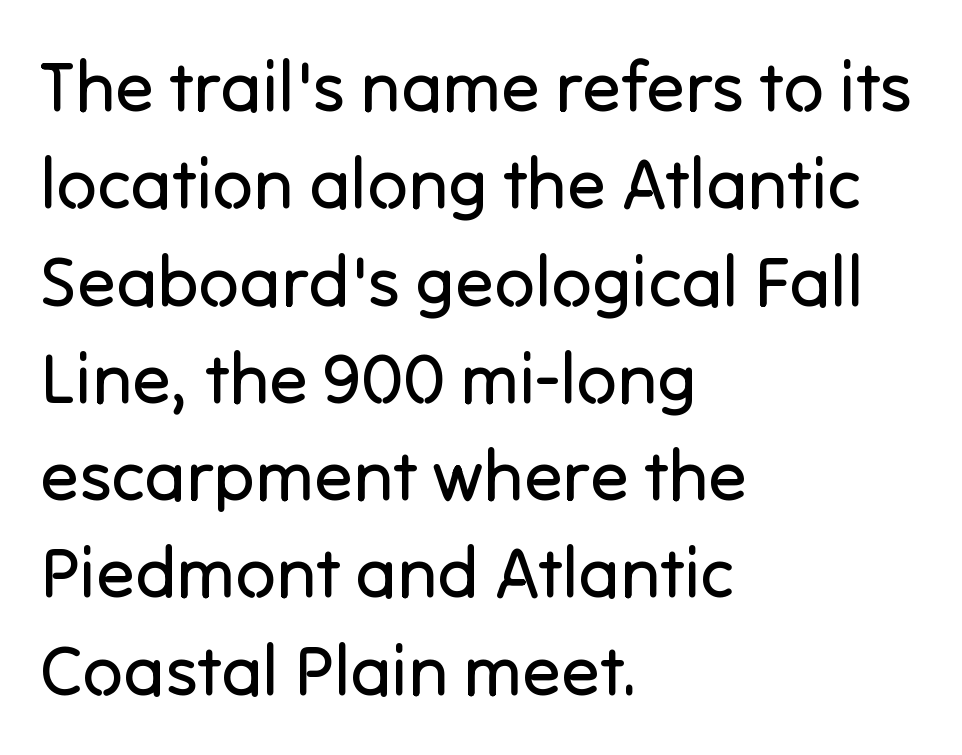
The rendering uses a moderate line-height, typical for paragraphs. Grotesque or geometric, the face here clearly has no serifs. The font sits on the lighter half of the weight spectrum, regular included. The passage shown is typed in a proportional face where columns would drift. What stands out about the letter spacing? Nothing — it is the standard amount. Does the copy run flush right? No — it runs flush left.
